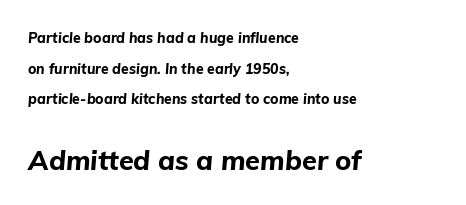
The image shows 27 px bold type, italic (leaning right); set left-aligned, loose line spacing (2.19x), normal letter spacing, not underlined; the second (bottom) block is 1.93x larger.
